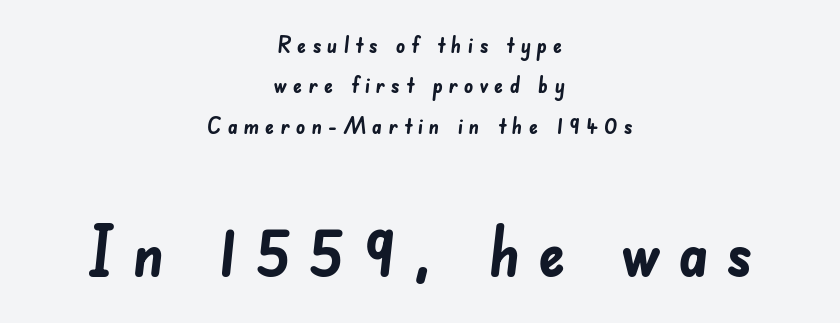
{"serif": "no", "bold": "yes", "weight": "semibold", "width": "normal", "stroke_contrast": "low", "x_height": "small", "monospaced": "no", "underline": "no", "align": "center", "line_spacing_ratio": 1.76, "letter_spacing": "wide", "letter_spacing_em": 0.25, "larger_block": "second", "size_ratio": 3.0, "glyph_px": 69}
